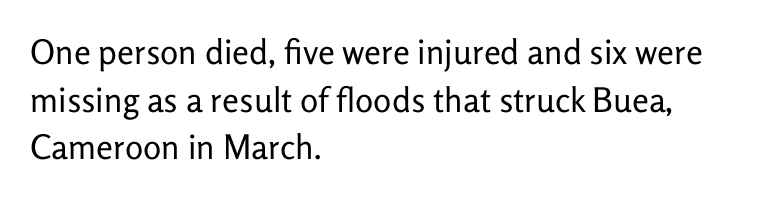
{"serif": "no", "italic": "no", "bold": "no", "weight": "regular", "width": "normal", "stroke_contrast": "low", "x_height": "medium", "monospaced": "no", "underline": "no", "align": "left", "line_spacing": "normal", "line_spacing_ratio": 1.4, "letter_spacing": "normal", "letter_spacing_em": 0.0, "glyph_px": 34}
